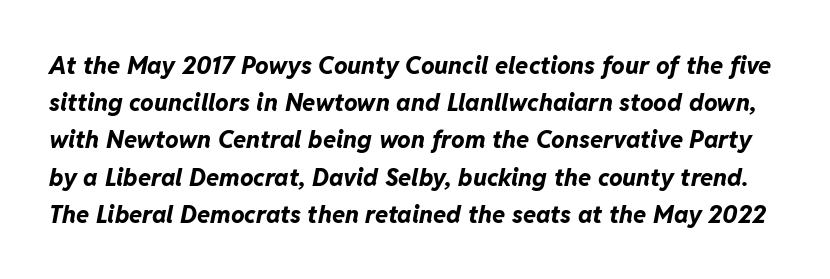
The image shows 24 px bold type, italic (leaning right); set normal line spacing (1.55x), normal letter spacing, not underlined.
